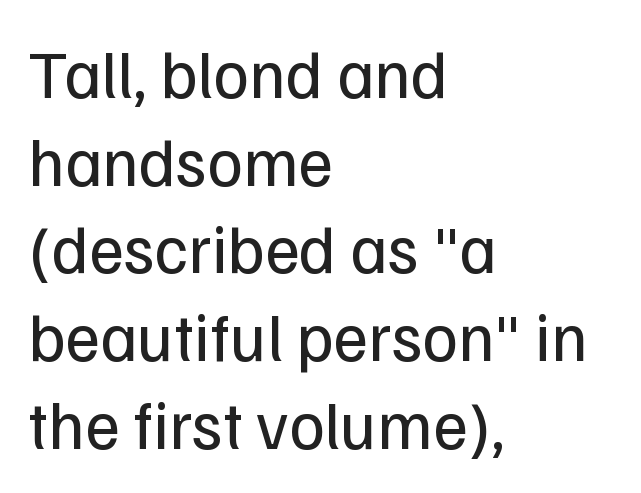
Q: Is the text bold? A: No.
Q: Is the text italic (slanted)? A: No, it is upright.
Q: Is the typeface a serif or a sans-serif typeface? A: Sans-serif.
Q: Is the text underlined? A: No.
Q: How is the paragraph aligned? A: Left-aligned.
Q: Is the spacing between letters normal or unusually wide? A: Normal.
Q: Is the spacing between lines tight, normal or loose? A: Normal.
Q: Width (condensed, normal, or wide)? A: Normal.
Q: Stroke contrast? A: Low.
Q: x-height? A: Medium.
Q: Monospaced? A: No.
